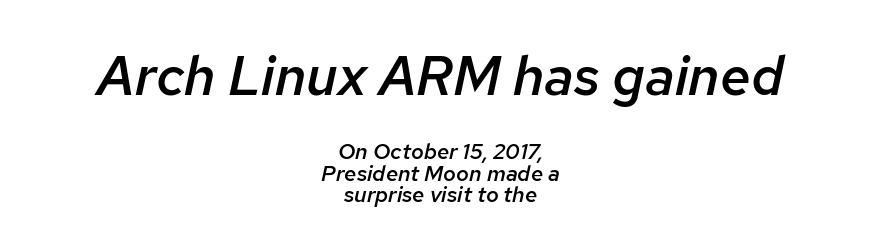
Q: Is the text bold? A: Semi-bold.
Q: Is the text italic (slanted)? A: Yes, it leans right by about 12 degrees.
Q: Is the text underlined? A: No.
Q: How is the paragraph aligned? A: Centered.
Q: Is the spacing between letters normal or unusually wide? A: Normal.
Q: Is the spacing between lines tight, normal or loose? A: Tight.
Q: Which block of text is set in a larger size, the first (top) or the second (bottom)? A: The first (top) one.
Q: Width (condensed, normal, or wide)? A: Normal.
Q: Stroke contrast? A: Low.
Q: x-height? A: Medium.
Q: Monospaced? A: No.
